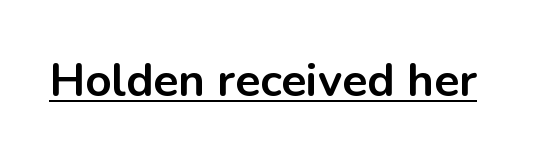
{"serif": "no", "italic": "no", "bold": "yes", "weight": "bold", "width": "normal", "stroke_contrast": "low", "x_height": "medium", "monospaced": "no", "underline": "yes", "letter_spacing": "normal", "letter_spacing_em": 0.0, "glyph_px": 46}
